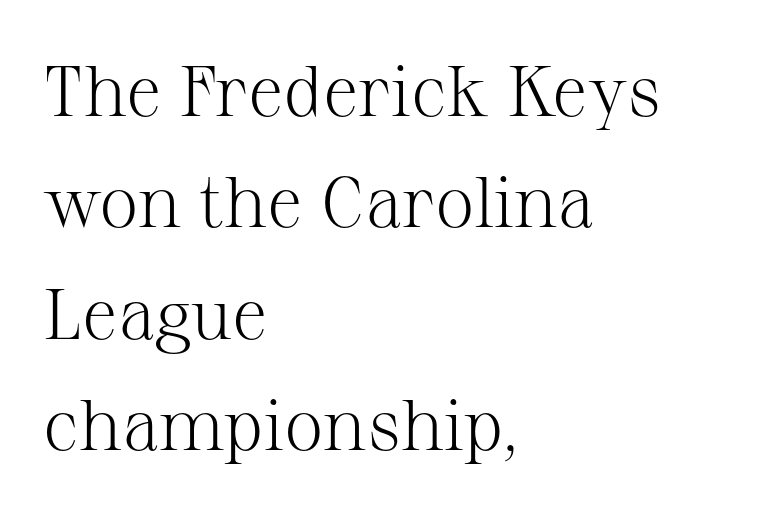
The image shows 71 px light serif type, upright; set left-aligned, normal line spacing (1.57x), normal letter spacing, not underlined; medium stroke contrast and a medium x-height.
